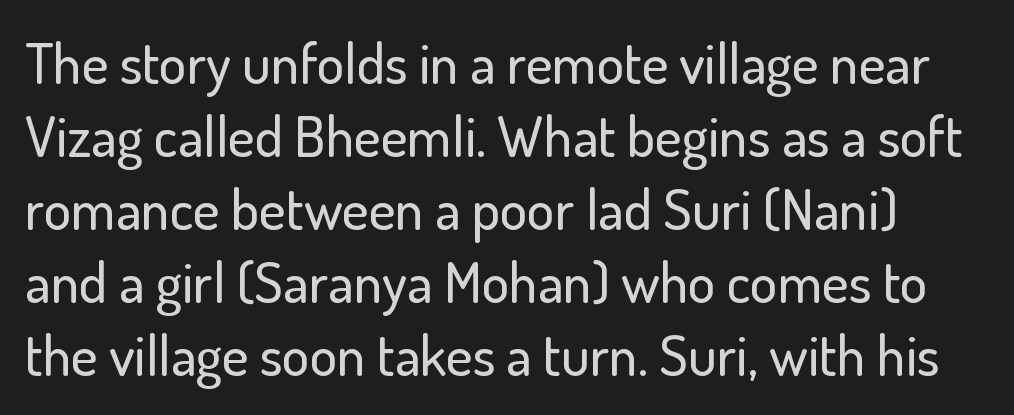
Q: Is the text italic (slanted)? A: No, it is upright.
Q: Is the typeface a serif or a sans-serif typeface? A: Sans-serif.
Q: Is the text underlined? A: No.
Q: Is the spacing between letters normal or unusually wide? A: Normal.
Q: Is the spacing between lines tight, normal or loose? A: Normal.
Q: Width (condensed, normal, or wide)? A: Normal.
Q: Stroke contrast? A: Low.
Q: x-height? A: Small.
Q: Monospaced? A: No.
